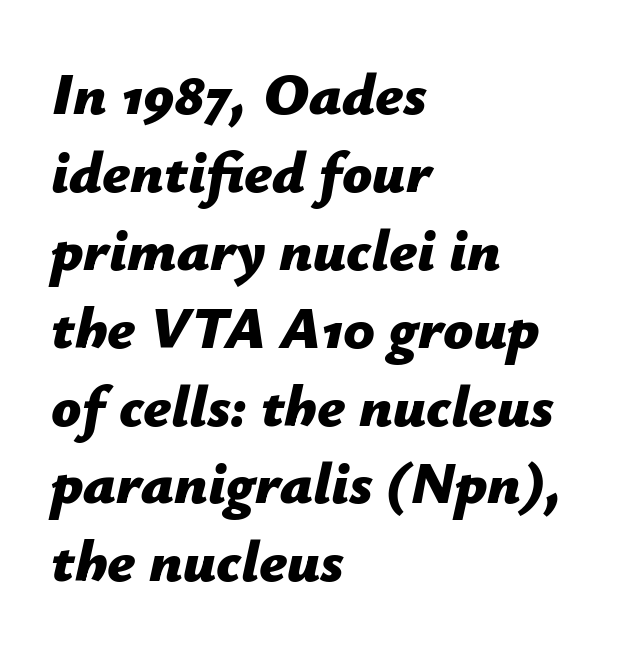
Q: Is the text bold? A: Yes.
Q: Is the text italic (slanted)? A: Yes, it leans right by about 12 degrees.
Q: Is the text underlined? A: No.
Q: How is the paragraph aligned? A: Left-aligned.
Q: Is the spacing between letters normal or unusually wide? A: Normal.
Q: Is the spacing between lines tight, normal or loose? A: Normal.
Q: Width (condensed, normal, or wide)? A: Normal.
Q: Stroke contrast? A: Low.
Q: x-height? A: Medium.
Q: Monospaced? A: No.
